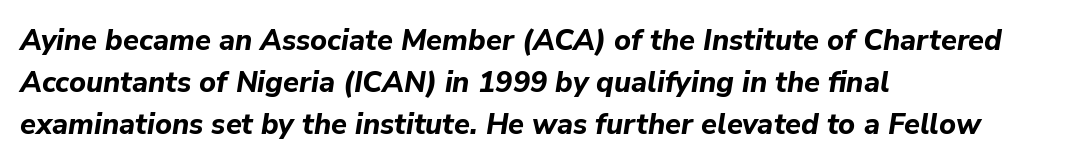
The words here are not underlined. On the weight axis this lands at bold, roughly 700. The text carries the slant typical of an italic or oblique font. The paragraph shown leans on its left margin. Is the letter spacing exaggerated? No — it looks like the ordinary default. The vertical gap from one line to the next is medium.
